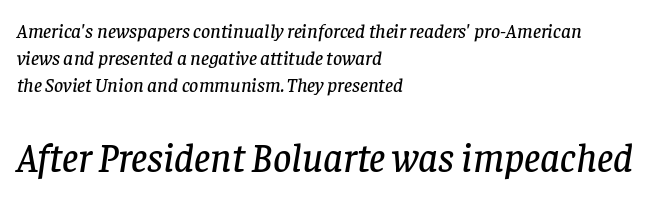
Q: Is the text italic (slanted)? A: Yes, it leans right by about 8 degrees.
Q: Is the typeface a serif or a sans-serif typeface? A: Serif.
Q: Is the text underlined? A: No.
Q: How is the paragraph aligned? A: Left-aligned.
Q: Is the spacing between letters normal or unusually wide? A: Normal.
Q: Is the spacing between lines tight, normal or loose? A: Normal.
Q: Which block of text is set in a larger size, the first (top) or the second (bottom)? A: The second (bottom) one.
Q: Width (condensed, normal, or wide)? A: Normal.
Q: Stroke contrast? A: Low.
Q: x-height? A: Large.
Q: Monospaced? A: No.
